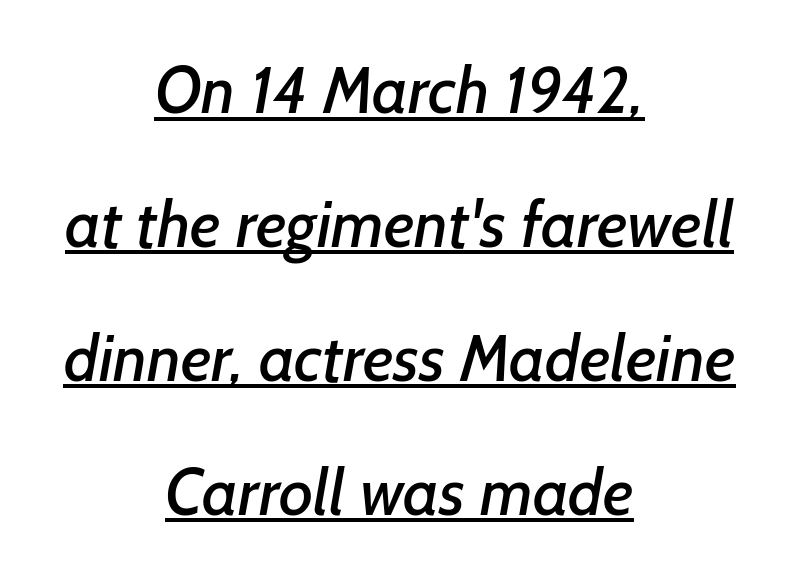
Q: Is the typeface a serif or a sans-serif typeface? A: Sans-serif.
Q: Is the text underlined? A: Yes.
Q: How is the paragraph aligned? A: Centered.
Q: Is the spacing between letters normal or unusually wide? A: Normal.
Q: Is the spacing between lines tight, normal or loose? A: Loose.
Q: Width (condensed, normal, or wide)? A: Normal.
Q: Stroke contrast? A: Low.
Q: x-height? A: Medium.
Q: Monospaced? A: No.
